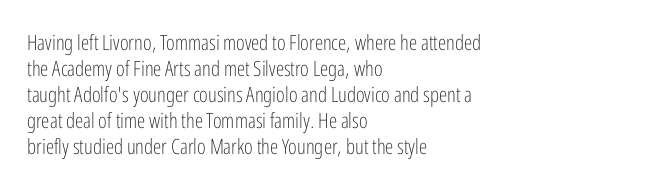
The image shows 21 px text type, upright; set left-aligned, line spacing 1.24x, normal letter spacing, not underlined.
